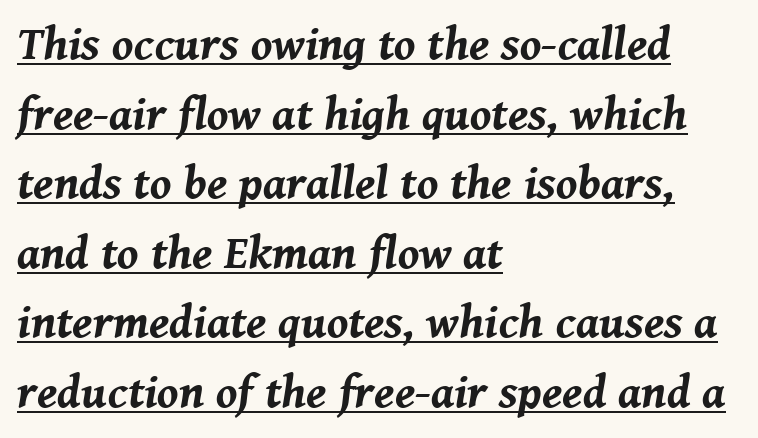
The image shows 47 px bold type, italic (leaning right); set left-aligned, normal line spacing (1.48x), normal letter spacing, underlined; medium stroke contrast and a medium x-height.
